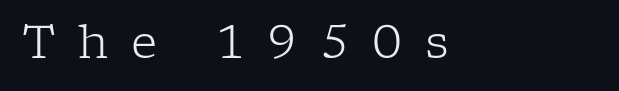
A bare baseline throughout the passage. Casual observation: everything's shoved over to the left. Weight: not bold — regular or lighter. Tracking value appears strongly positive — letters spread wide.
